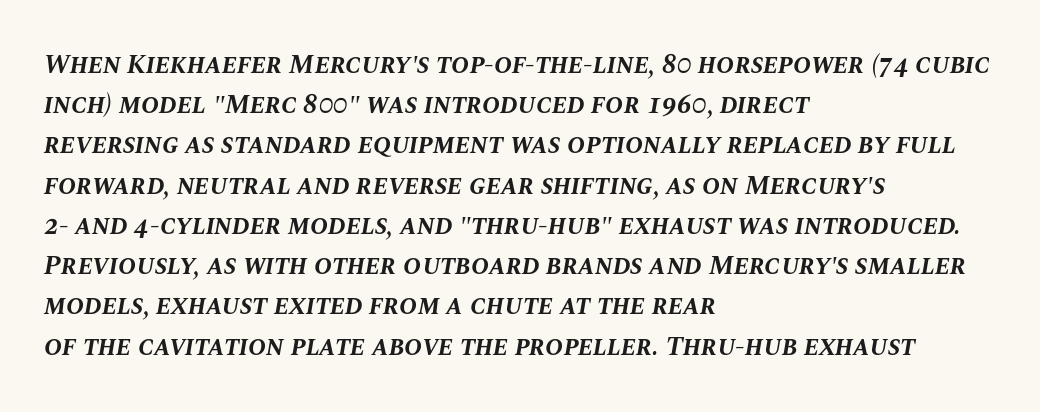
The image shows 27 px bold type, italic (leaning right); set left-aligned, normal line spacing (1.49x), normal letter spacing, not underlined.
